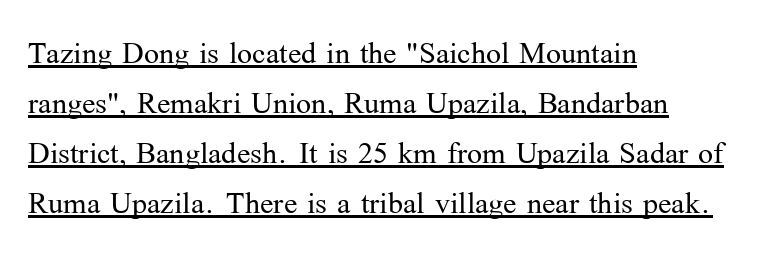
{"serif": "yes", "italic": "no", "bold": "no", "weight": "light", "width": "normal", "stroke_contrast": "medium", "x_height": "medium", "monospaced": "no", "underline": "yes", "align": "left", "line_spacing": "normal", "line_spacing_ratio": 1.25, "letter_spacing": "normal", "letter_spacing_em": 0.0, "glyph_px": 40}
